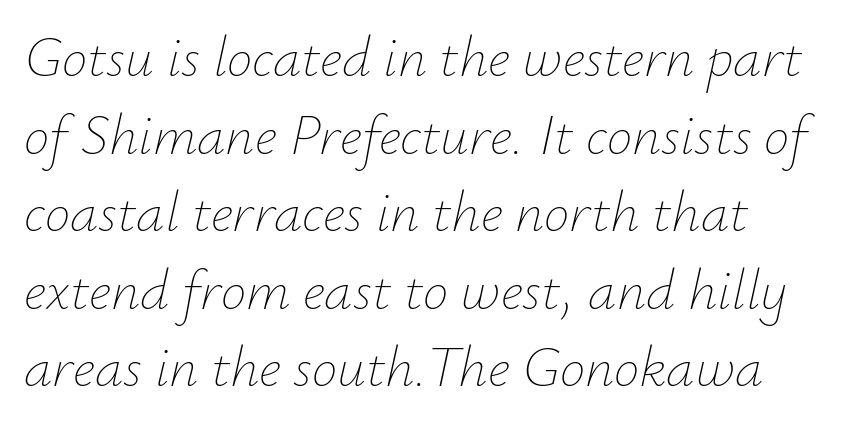
Slant detected: the letters are inclined. Vertical spacing — default. The characters are drawn with everyday or finer stroke widths. Looks like regular typesetting: each glyph gets only the width it needs. Bare-footed words on every line. The tracking reads as untouched default to a designer's eye.
